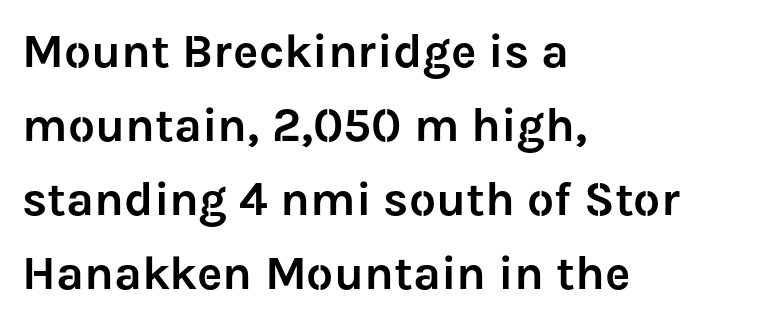
Tracking value appears to be zero — textbook default spacing. The face used here is proportionally spaced, like ordinary book or web type. The text block is weighted toward the left margin, trailing off unevenly rightward. How would I describe the line gaps? Plain and ordinary.
